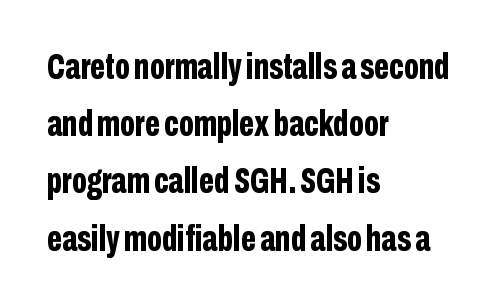
{"serif": "no", "italic": "no", "bold": "yes", "weight": "bold", "width": "condensed", "stroke_contrast": "low", "x_height": "medium", "monospaced": "no", "underline": "no", "align": "left", "line_spacing": "normal", "line_spacing_ratio": 1.59, "letter_spacing": "normal", "letter_spacing_em": 0.0, "glyph_px": 36}
